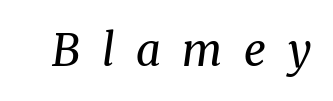
Q: Is the text bold? A: No.
Q: Is the text italic (slanted)? A: Yes, it leans right by about 8 degrees.
Q: Is the typeface a serif or a sans-serif typeface? A: Serif.
Q: Is the text underlined? A: No.
Q: Is the spacing between letters normal or unusually wide? A: Unusually wide.
Q: Width (condensed, normal, or wide)? A: Normal.
Q: Stroke contrast? A: Medium.
Q: x-height? A: Medium.
Q: Monospaced? A: No.
